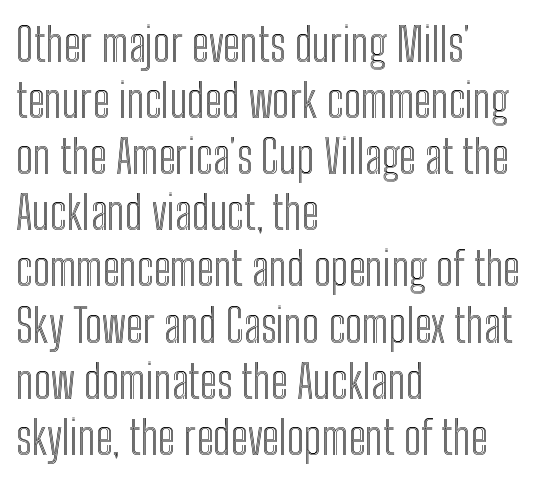
Q: Is the text italic (slanted)? A: No, it is upright.
Q: Is the text underlined? A: No.
Q: How is the paragraph aligned? A: Left-aligned.
Q: Is the spacing between letters normal or unusually wide? A: Normal.
Q: Width (condensed, normal, or wide)? A: Condensed.
Q: x-height? A: Medium.
Q: Monospaced? A: No.
